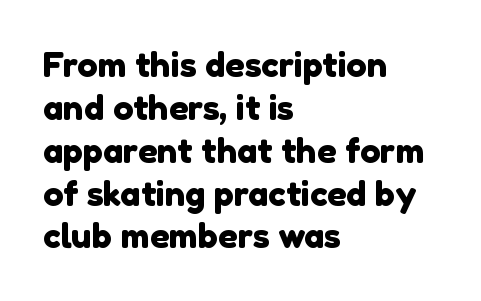
Q: Is the typeface a serif or a sans-serif typeface? A: Sans-serif.
Q: Is the text underlined? A: No.
Q: How is the paragraph aligned? A: Left-aligned.
Q: Is the spacing between letters normal or unusually wide? A: Normal.
Q: Is the spacing between lines tight, normal or loose? A: Normal.
Q: Width (condensed, normal, or wide)? A: Normal.
Q: x-height? A: Medium.
Q: Monospaced? A: No.
